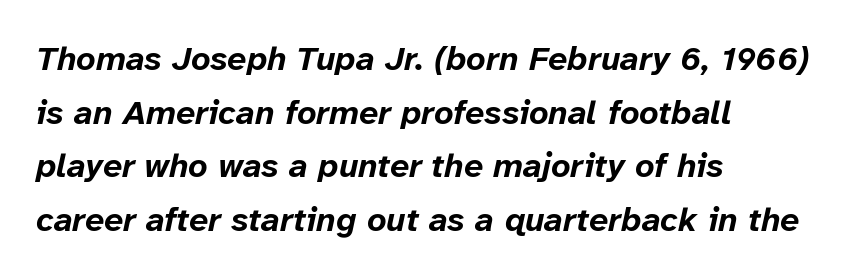
Compared with an ordinary text face, these strokes are far heavier — a full bold. Vertical spacing — default. Looks like regular typesetting: each glyph gets only the width it needs. This sample uses an oblique cut, with every glyph tilted off the vertical. The words here are not underlined.
